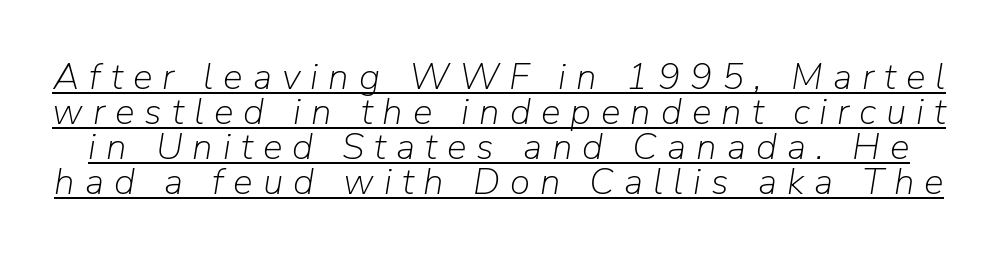
The image shows 37 px light type, italic (leaning right); set tight line spacing (0.95x), unusually wide letter spacing (+0.27 em), underlined; low stroke contrast and a medium x-height.
